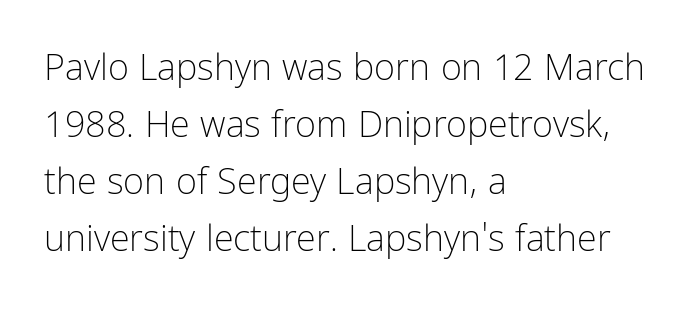
A typesetter would call this proportional, since set widths differ per character. The line-height multiplier appears to be the usual default. The font's upright variant was chosen for this text. Short note: letters normally spaced. Words float on clear page, feet unadorned.
